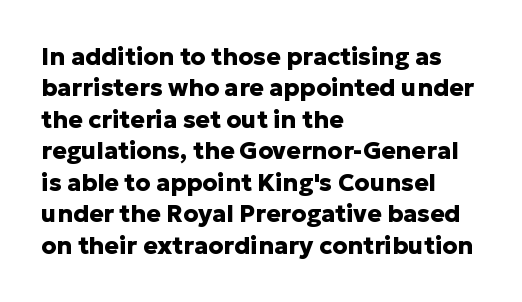
The image shows 24 px bold type, upright; set left-aligned, normal line spacing (1.31x), normal letter spacing, not underlined.
